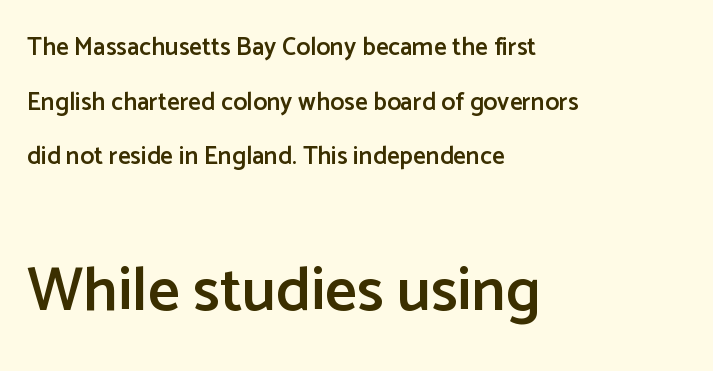
Q: Is the text bold? A: Semi-bold.
Q: Is the text italic (slanted)? A: No, it is upright.
Q: Is the typeface a serif or a sans-serif typeface? A: Sans-serif.
Q: Is the text underlined? A: No.
Q: How is the paragraph aligned? A: Left-aligned.
Q: Is the spacing between letters normal or unusually wide? A: Normal.
Q: Is the spacing between lines tight, normal or loose? A: Loose.
Q: Which block of text is set in a larger size, the first (top) or the second (bottom)? A: The second (bottom) one.
Q: Width (condensed, normal, or wide)? A: Normal.
Q: Stroke contrast? A: Low.
Q: x-height? A: Medium.
Q: Monospaced? A: No.
